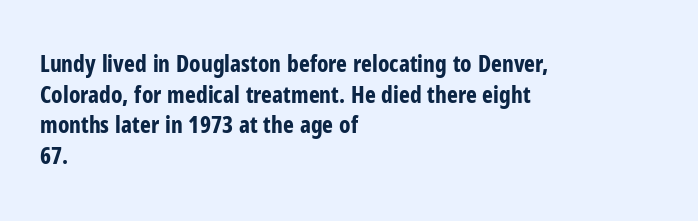
Nobody touched the tracking dial on this one. Heft: maximum for text — a bold. The rendering anchors every line to the left-hand side. The line-height multiplier appears to be the usual default.
